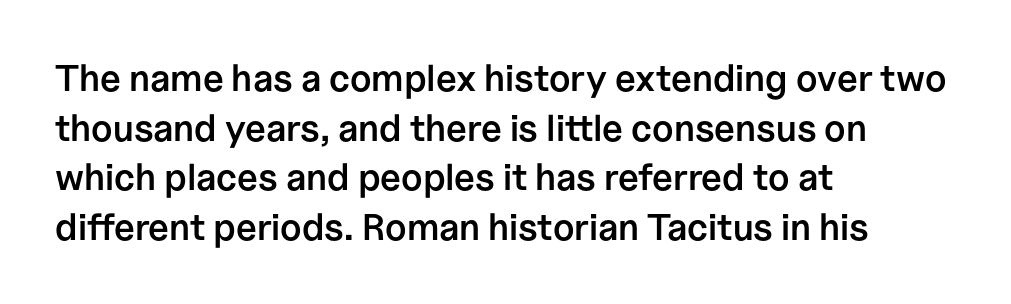
Q: Is the text bold? A: Semi-bold.
Q: Is the text italic (slanted)? A: No, it is upright.
Q: Is the typeface a serif or a sans-serif typeface? A: Sans-serif.
Q: Is the text underlined? A: No.
Q: How is the paragraph aligned? A: Left-aligned.
Q: Is the spacing between letters normal or unusually wide? A: Normal.
Q: Is the spacing between lines tight, normal or loose? A: Normal.
Q: Width (condensed, normal, or wide)? A: Normal.
Q: Stroke contrast? A: Low.
Q: x-height? A: Medium.
Q: Monospaced? A: No.
